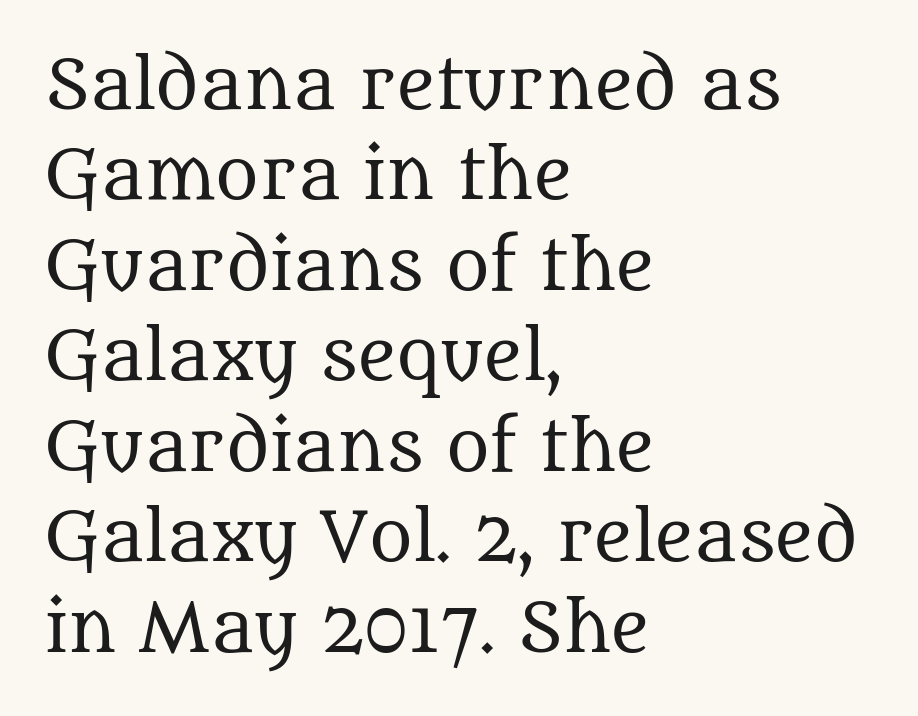
The image shows 66 px regular-weight serif type, upright; set left-aligned, normal line spacing (1.37x), normal letter spacing, not underlined; medium stroke contrast and a large x-height.
